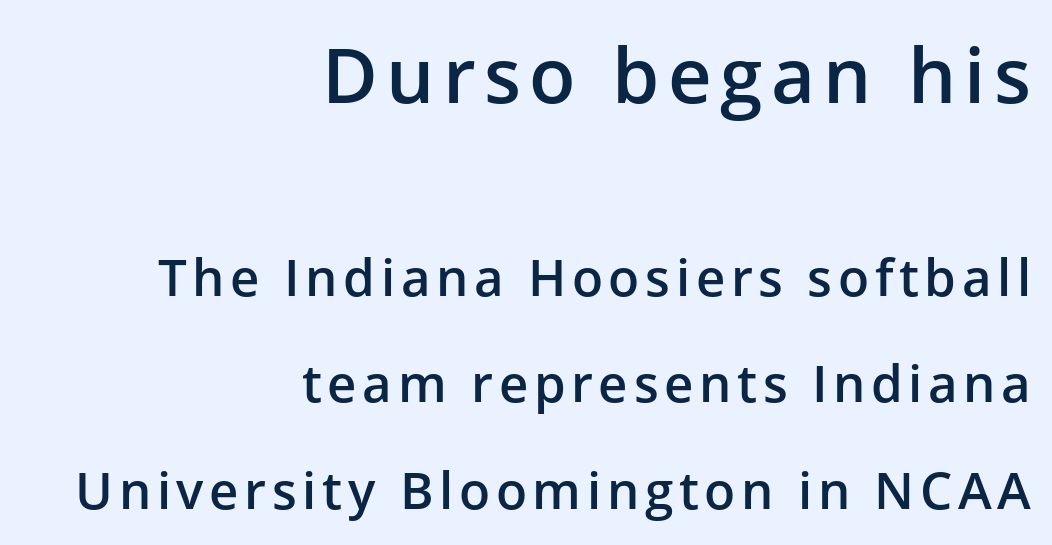
Q: Is the text bold? A: Semi-bold.
Q: Is the text italic (slanted)? A: No, it is upright.
Q: Is the typeface a serif or a sans-serif typeface? A: Sans-serif.
Q: Is the text underlined? A: No.
Q: How is the paragraph aligned? A: Right-aligned.
Q: Is the spacing between lines tight, normal or loose? A: Loose.
Q: Which block of text is set in a larger size, the first (top) or the second (bottom)? A: The first (top) one.
Q: Width (condensed, normal, or wide)? A: Normal.
Q: Stroke contrast? A: Low.
Q: x-height? A: Medium.
Q: Monospaced? A: No.
